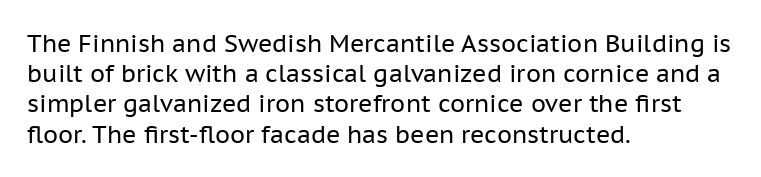
The image shows 24 px text type, upright; set left-aligned, normal line spacing (1.26x), normal letter spacing, not underlined.
